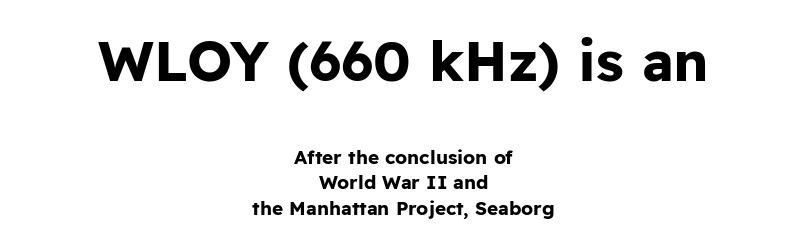
The image shows 56 px bold sans-serif type, upright; set centered, normal line spacing (1.34x), normal letter spacing, not underlined; the first (top) block is 2.95x larger; low stroke contrast and a medium x-height.
